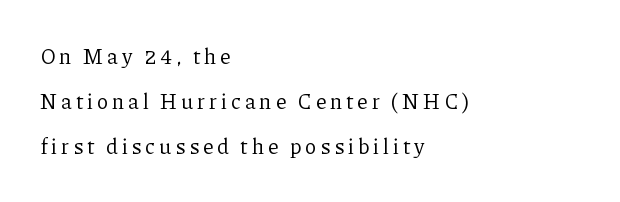
{"italic": "no", "bold": "no", "underline": "no", "align": "left", "line_spacing": "loose", "line_spacing_ratio": 2.15, "glyph_px": 21}
